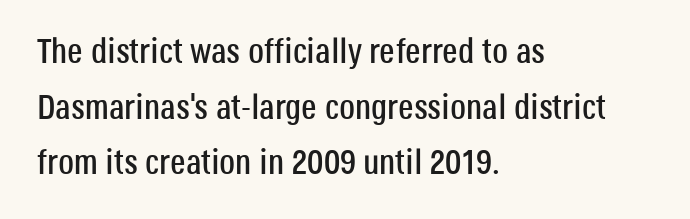
The image shows 35 px condensed sans-serif type, upright; set left-aligned, normal line spacing (1.59x), normal letter spacing, not underlined; low stroke contrast and a large x-height.
